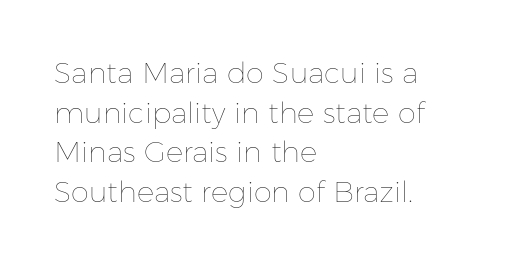
The image shows 29 px thin type, upright; set left-aligned, normal line spacing (1.37x), normal letter spacing, not underlined; low stroke contrast and a medium x-height.
